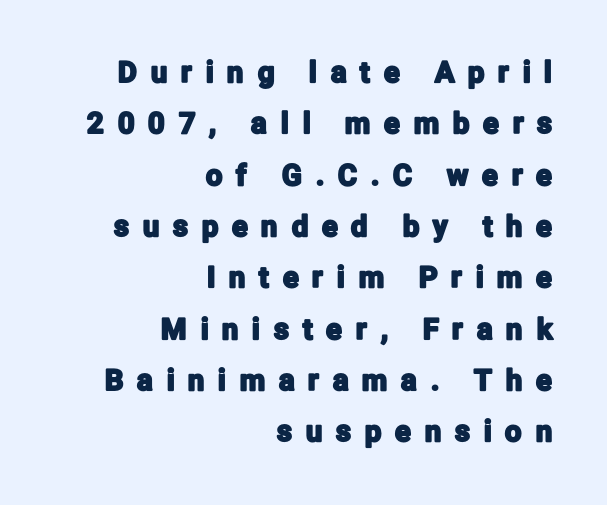
You could not count columns in this text — the font is proportionally spaced. Characters follow at a spacing far wider than the type designer built in. Leftover space on each line is placed entirely before the opening word. Is this a sans? Yes — the strokes have no serifs. When letters stand straight like this, we call the style roman or upright.
